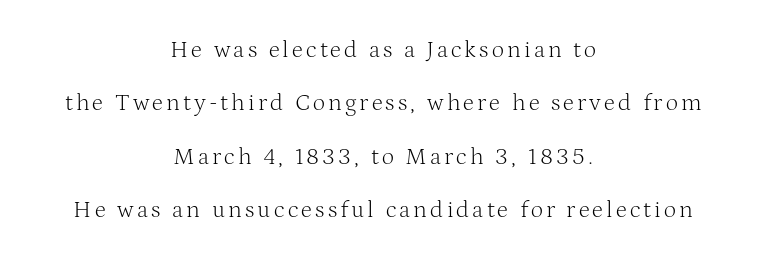
{"italic": "no", "bold": "no", "underline": "no", "align": "center", "line_spacing": "loose", "line_spacing_ratio": 2.22, "glyph_px": 24}
